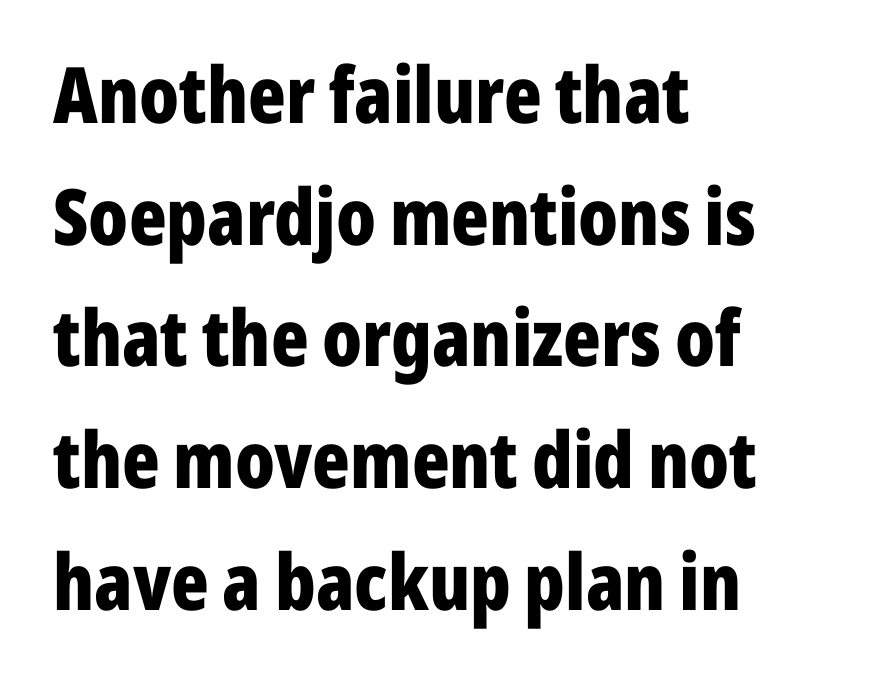
Q: Is the text bold? A: Yes.
Q: Is the text italic (slanted)? A: No, it is upright.
Q: Is the typeface a serif or a sans-serif typeface? A: Sans-serif.
Q: Is the text underlined? A: No.
Q: How is the paragraph aligned? A: Left-aligned.
Q: Is the spacing between letters normal or unusually wide? A: Normal.
Q: Is the spacing between lines tight, normal or loose? A: Normal.
Q: Width (condensed, normal, or wide)? A: Condensed.
Q: Stroke contrast? A: Low.
Q: x-height? A: Medium.
Q: Monospaced? A: No.
